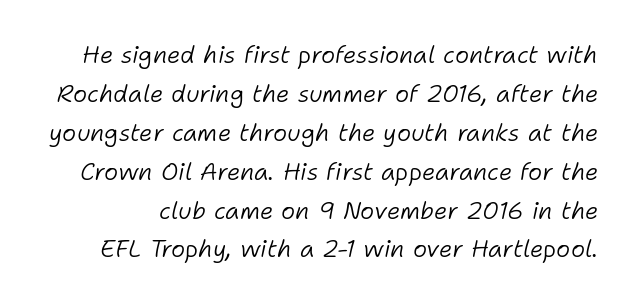
{"italic": "yes", "lean": "right", "slant_degrees": 11, "bold": "no", "underline": "no", "line_spacing": "normal", "line_spacing_ratio": 1.62, "letter_spacing": "normal", "letter_spacing_em": 0.0, "glyph_px": 24}
